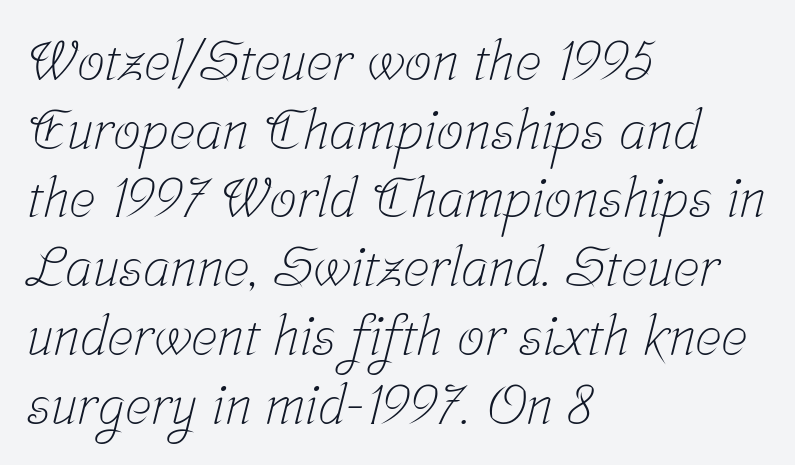
{"serif": "yes", "bold": "no", "weight": "light", "width": "condensed", "stroke_contrast": "low", "x_height": "medium", "monospaced": "no", "underline": "no", "align": "left", "line_spacing": "normal", "line_spacing_ratio": 1.25, "letter_spacing": "normal", "letter_spacing_em": 0.0, "glyph_px": 55}
